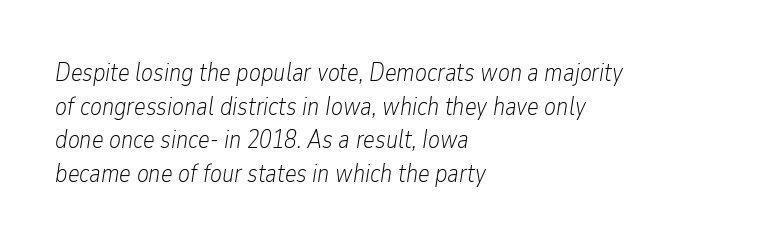
Q: Is the text bold? A: No.
Q: Is the text italic (slanted)? A: Yes, it leans right by about 9 degrees.
Q: Is the text underlined? A: No.
Q: How is the paragraph aligned? A: Left-aligned.
Q: Is the spacing between letters normal or unusually wide? A: Normal.
Q: Is the spacing between lines tight, normal or loose? A: Normal.
